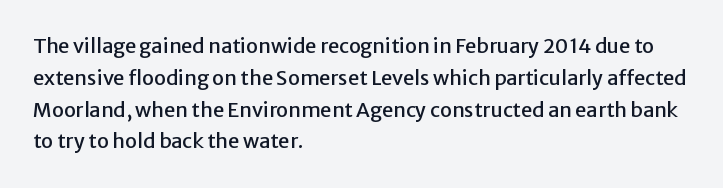
The image shows 20 px text type, upright; set left-aligned, normal line spacing (1.59x), normal letter spacing, not underlined.
